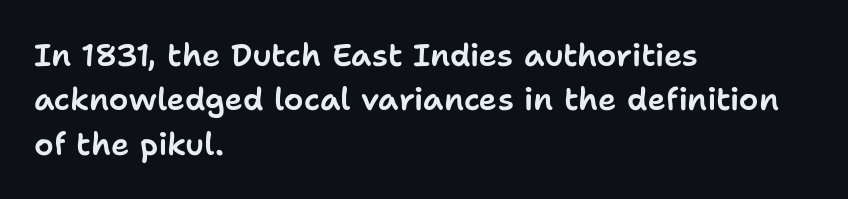
Is the letter spacing exaggerated? No — it looks like the ordinary default. The glyphs are unaccompanied by any horizontal stroke below them. Characters remain perfectly vertical along every line. How would I describe the line gaps? Plain and ordinary.
